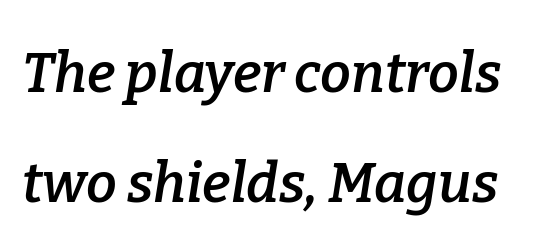
{"serif": "yes", "italic": "yes", "lean": "right", "slant_degrees": 9, "bold": "semi", "weight": "semibold", "width": "normal", "stroke_contrast": "low", "x_height": "medium", "monospaced": "no", "underline": "no", "line_spacing": "loose", "line_spacing_ratio": 2.0, "letter_spacing": "normal", "letter_spacing_em": 0.0, "glyph_px": 55}
